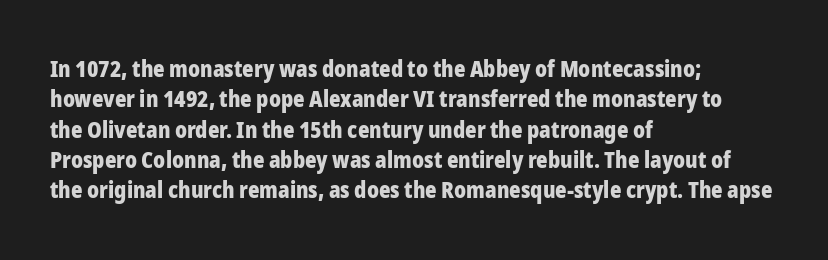
The image shows 22 px bold type, upright; set left-aligned, normal line spacing (1.38x), normal letter spacing, not underlined.
